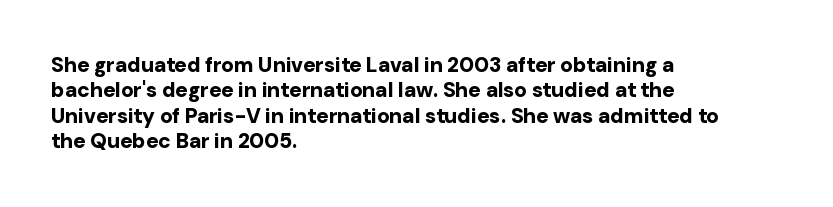
The image shows 21 px bold type, upright; set left-aligned, line spacing 1.21x, normal letter spacing, not underlined.
